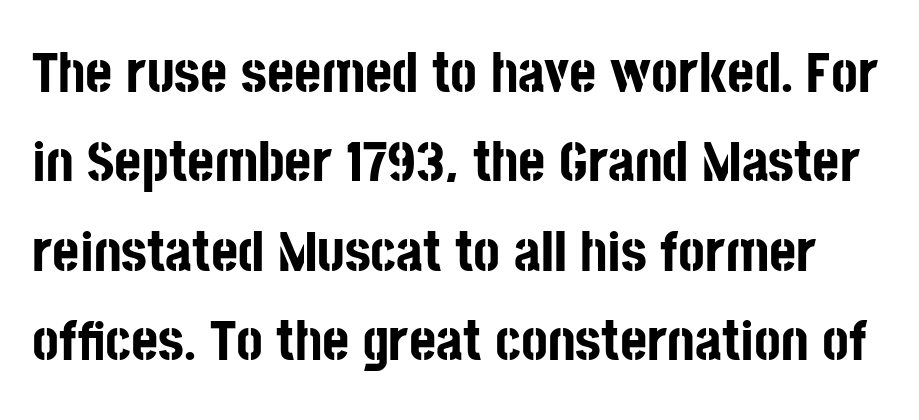
The image shows 58 px bold, condensed sans-serif type, upright; set normal line spacing (1.54x), normal letter spacing, not underlined; low stroke contrast and a large x-height.
